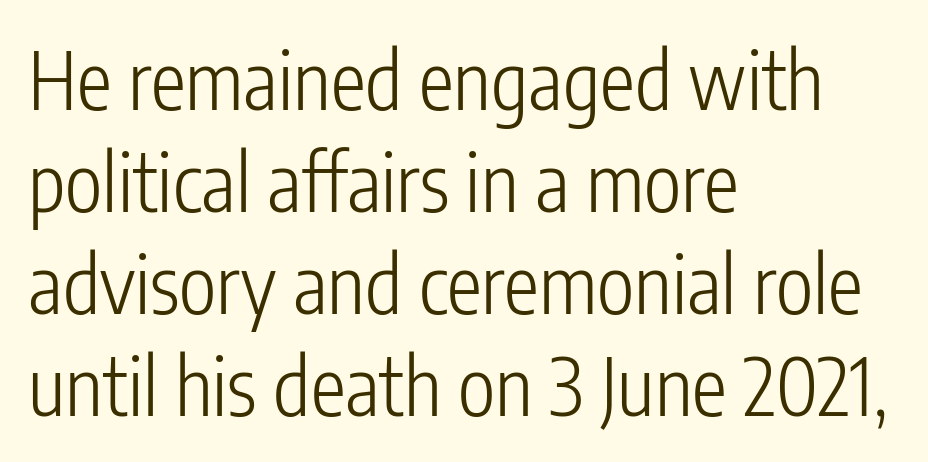
Q: Is the text bold? A: No.
Q: Is the text italic (slanted)? A: No, it is upright.
Q: Is the typeface a serif or a sans-serif typeface? A: Sans-serif.
Q: Is the text underlined? A: No.
Q: How is the paragraph aligned? A: Left-aligned.
Q: Is the spacing between letters normal or unusually wide? A: Normal.
Q: Is the spacing between lines tight, normal or loose? A: Normal.
Q: Width (condensed, normal, or wide)? A: Condensed.
Q: Stroke contrast? A: Low.
Q: x-height? A: Medium.
Q: Monospaced? A: No.
